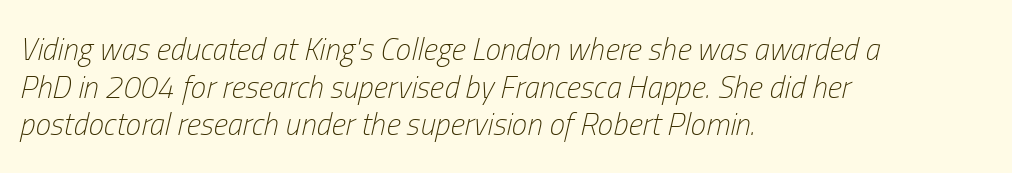
{"italic": "yes", "lean": "right", "slant_degrees": 13, "bold": "no", "weight": "light", "width": "condensed", "stroke_contrast": "low", "x_height": "medium", "monospaced": "no", "underline": "no", "align": "left", "line_spacing_ratio": 1.21, "letter_spacing": "normal", "letter_spacing_em": 0.0, "glyph_px": 31}
